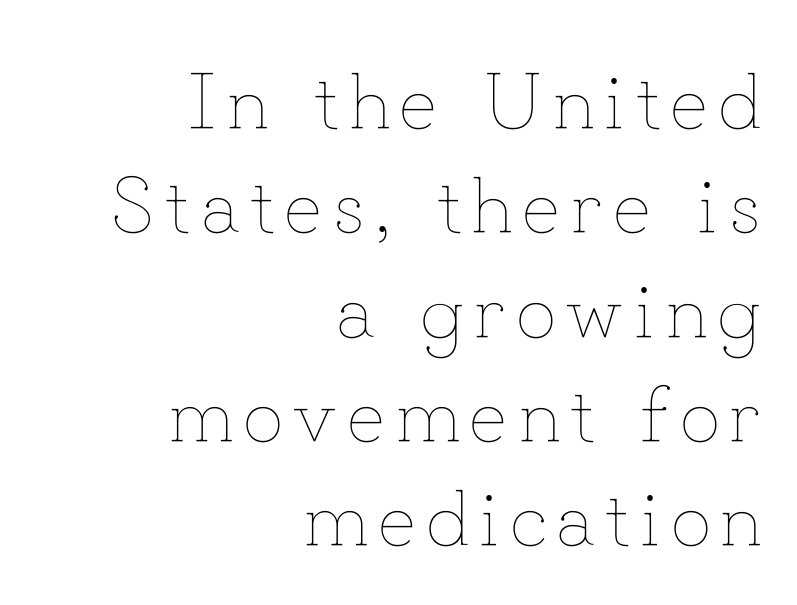
The image shows 79 px thin type, upright; set right-aligned, normal line spacing (1.32x), not underlined; low stroke contrast and a small x-height.
